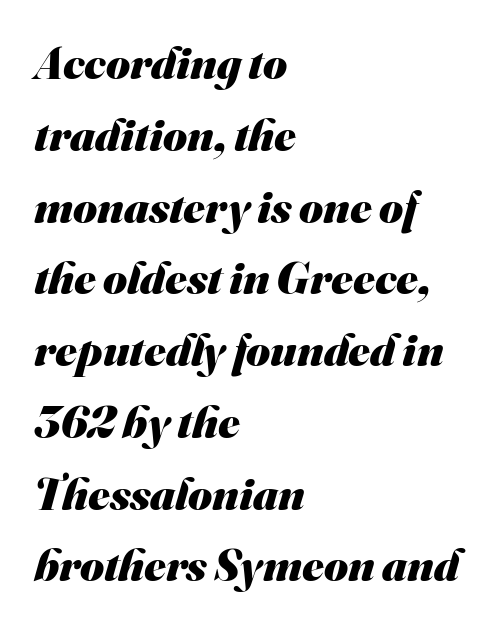
The image shows 46 px heavy sans-serif type; set left-aligned, normal line spacing (1.56x), normal letter spacing, not underlined; medium stroke contrast and a small x-height.
